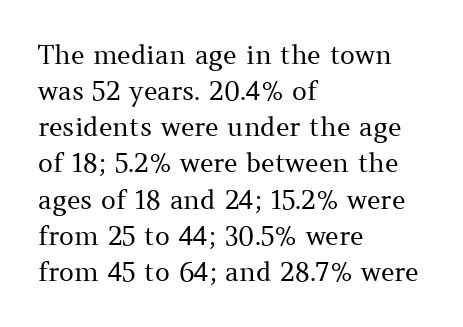
Q: Is the text bold? A: No.
Q: Is the text italic (slanted)? A: No, it is upright.
Q: Is the text underlined? A: No.
Q: How is the paragraph aligned? A: Left-aligned.
Q: Is the spacing between letters normal or unusually wide? A: Normal.
Q: Is the spacing between lines tight, normal or loose? A: Normal.
